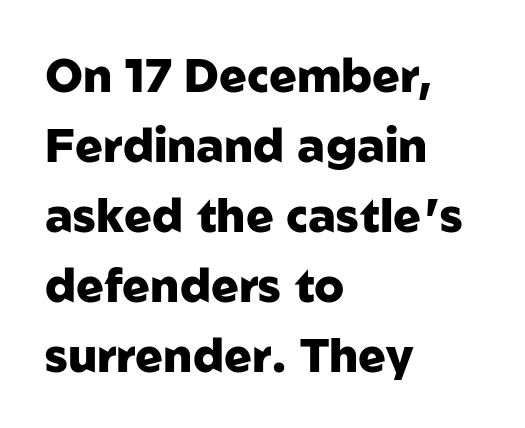
{"serif": "no", "italic": "no", "bold": "yes", "weight": "heavy", "width": "normal", "stroke_contrast": "low", "x_height": "medium", "monospaced": "no", "underline": "no", "align": "left", "line_spacing": "normal", "line_spacing_ratio": 1.52, "letter_spacing": "normal", "letter_spacing_em": 0.0, "glyph_px": 46}
